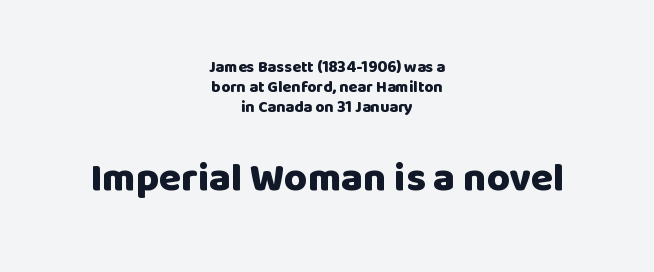
Is this a fixed-width face? No — the glyphs have proportional, varying widths. Characters follow at the spacing the type designer built in. Lines of text with bare space underneath. Casual observation: everything's sitting right in the middle. A sans-serif font was chosen for this passage.
